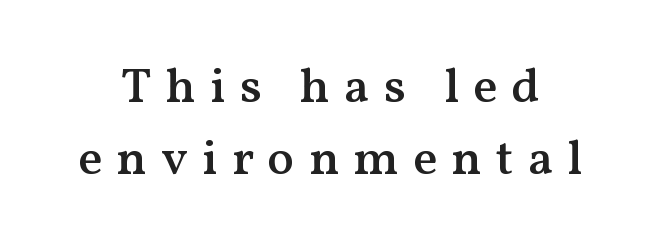
{"serif": "yes", "italic": "no", "bold": "semi", "weight": "semibold", "width": "normal", "stroke_contrast": "medium", "x_height": "medium", "monospaced": "no", "underline": "no", "line_spacing": "normal", "line_spacing_ratio": 1.44, "letter_spacing": "wide", "letter_spacing_em": 0.28, "glyph_px": 50}
